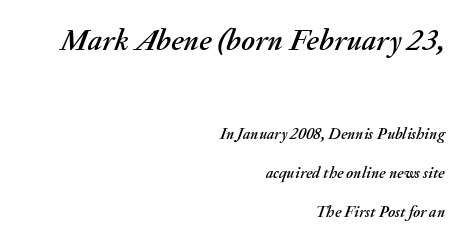
The image shows 31 px text type, italic (leaning right); set right-aligned, loose line spacing (2.43x), normal letter spacing, not underlined; the first (top) block is 1.94x larger; medium stroke contrast and a small x-height.
